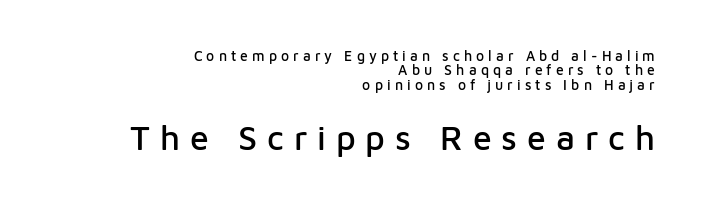
Q: Is the text italic (slanted)? A: No, it is upright.
Q: Is the typeface a serif or a sans-serif typeface? A: Sans-serif.
Q: Is the text underlined? A: No.
Q: How is the paragraph aligned? A: Right-aligned.
Q: Is the spacing between letters normal or unusually wide? A: Unusually wide.
Q: Is the spacing between lines tight, normal or loose? A: Tight.
Q: Which block of text is set in a larger size, the first (top) or the second (bottom)? A: The second (bottom) one.
Q: Width (condensed, normal, or wide)? A: Normal.
Q: Stroke contrast? A: Low.
Q: x-height? A: Medium.
Q: Monospaced? A: No.
